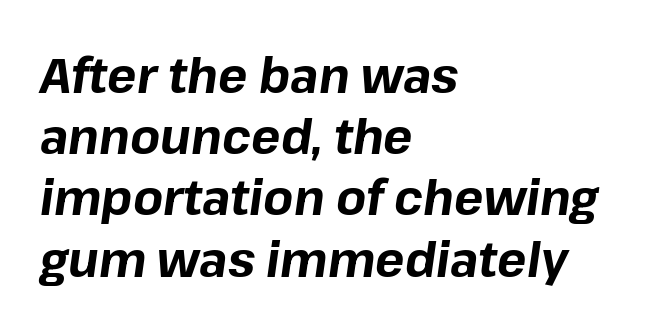
The image shows 49 px bold type, italic (leaning right); set left-aligned, normal line spacing (1.25x), normal letter spacing, not underlined; low stroke contrast and a medium x-height.
